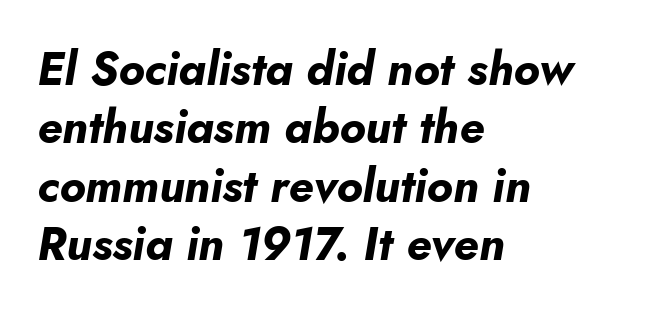
The image shows 46 px bold type, italic (leaning right); set left-aligned, normal line spacing (1.27x), normal letter spacing, not underlined; low stroke contrast and a small x-height.
